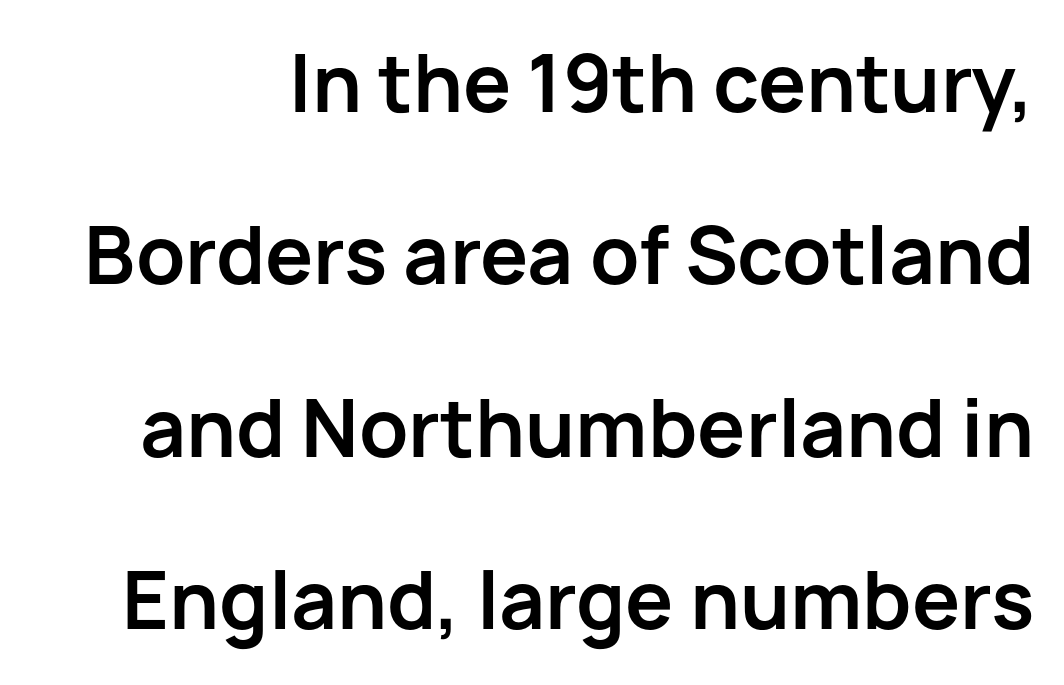
Q: Is the text bold? A: Yes.
Q: Is the text italic (slanted)? A: No, it is upright.
Q: Is the typeface a serif or a sans-serif typeface? A: Sans-serif.
Q: Is the text underlined? A: No.
Q: Is the spacing between letters normal or unusually wide? A: Normal.
Q: Is the spacing between lines tight, normal or loose? A: Loose.
Q: Width (condensed, normal, or wide)? A: Normal.
Q: Stroke contrast? A: Low.
Q: x-height? A: Medium.
Q: Monospaced? A: No.
